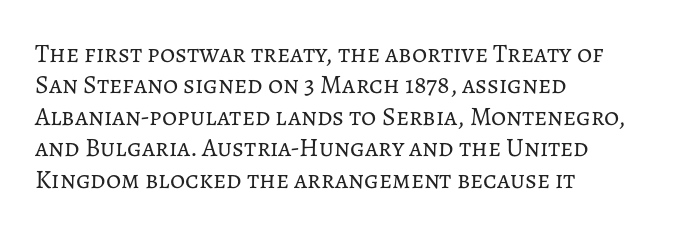
Q: Is the text bold? A: No.
Q: Is the text italic (slanted)? A: No, it is upright.
Q: Is the text underlined? A: No.
Q: How is the paragraph aligned? A: Left-aligned.
Q: Is the spacing between letters normal or unusually wide? A: Normal.
